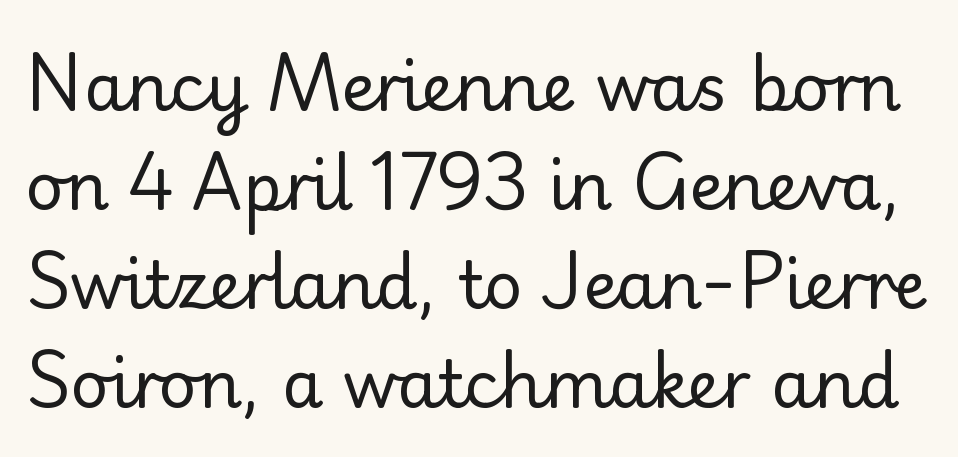
{"serif": "no", "italic": "no", "bold": "no", "weight": "regular", "width": "normal", "stroke_contrast": "low", "x_height": "small", "monospaced": "no", "underline": "no", "line_spacing": "normal", "line_spacing_ratio": 1.5, "letter_spacing": "normal", "letter_spacing_em": 0.0, "glyph_px": 66}
